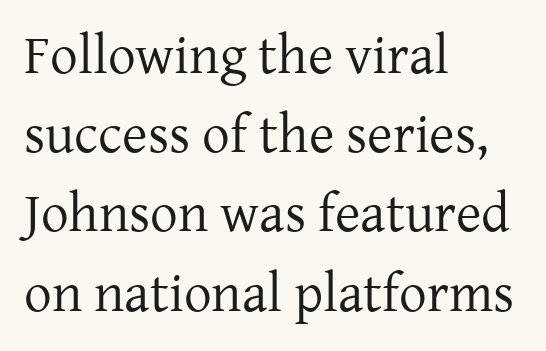
The rendering uses natural spacing where letterforms have individual widths. The space directly below the letters is spotless. Letter spacing: default. The font's upright variant was chosen for this text. To sum up the face: it has serifs.
